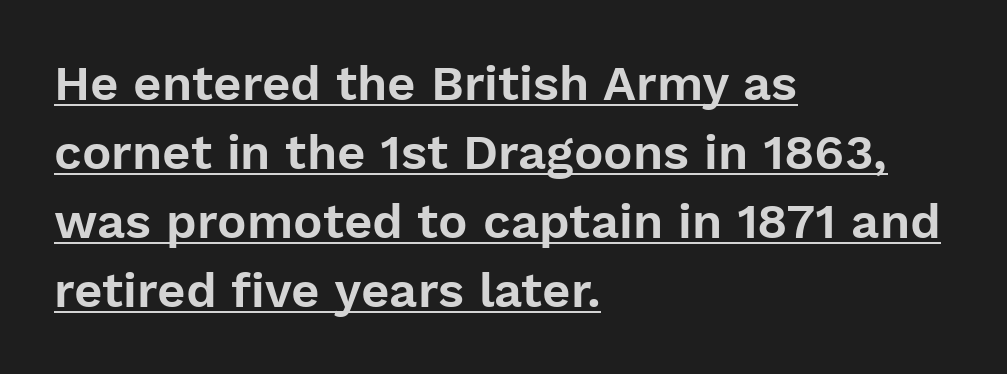
The image shows 49 px sans-serif type, upright; set left-aligned, normal line spacing (1.41x), normal letter spacing, underlined; low stroke contrast and a medium x-height.
